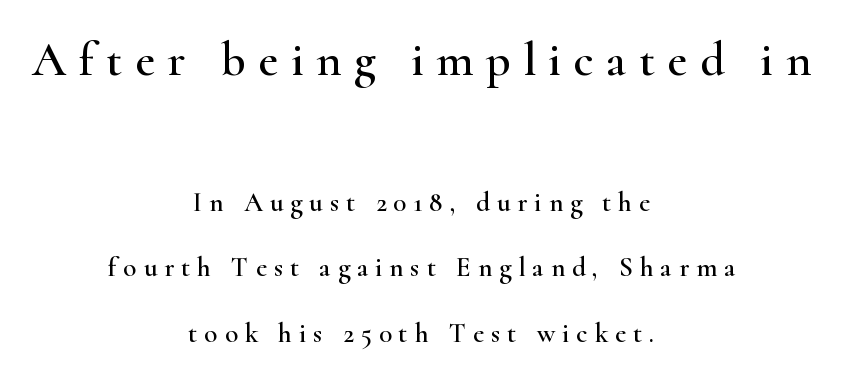
The image shows 48 px wide serif type, upright; set centered, loose line spacing (2.44x), unusually wide letter spacing (+0.26 em), not underlined; the first (top) block is 1.78x larger; high stroke contrast and a small x-height.
